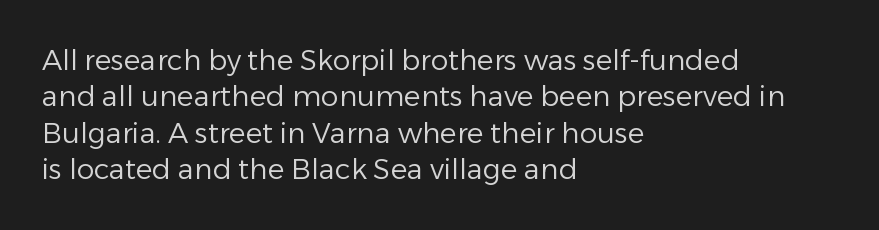
Q: Is the text bold? A: No.
Q: Is the text italic (slanted)? A: No, it is upright.
Q: Is the typeface a serif or a sans-serif typeface? A: Sans-serif.
Q: Is the text underlined? A: No.
Q: How is the paragraph aligned? A: Left-aligned.
Q: Is the spacing between letters normal or unusually wide? A: Normal.
Q: Is the spacing between lines tight, normal or loose? A: Normal.
Q: Width (condensed, normal, or wide)? A: Normal.
Q: Stroke contrast? A: Low.
Q: x-height? A: Medium.
Q: Monospaced? A: No.
